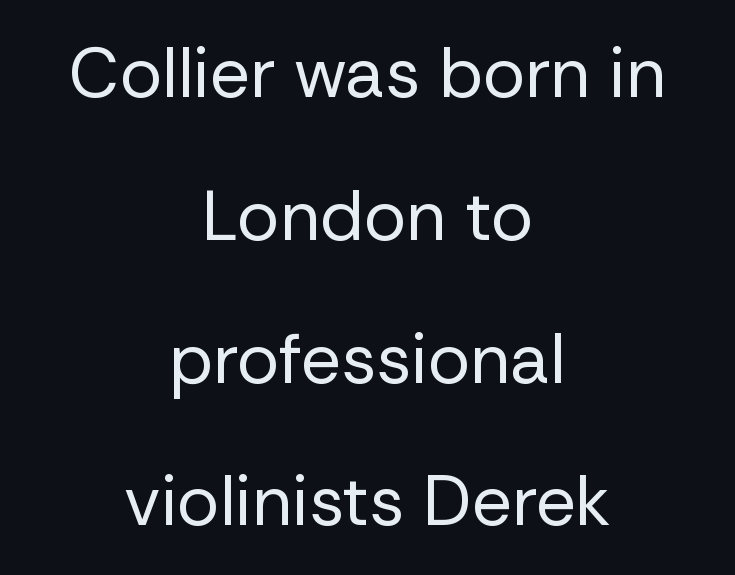
Q: Is the text bold? A: No.
Q: Is the text italic (slanted)? A: No, it is upright.
Q: Is the typeface a serif or a sans-serif typeface? A: Sans-serif.
Q: Is the text underlined? A: No.
Q: How is the paragraph aligned? A: Centered.
Q: Is the spacing between letters normal or unusually wide? A: Normal.
Q: Is the spacing between lines tight, normal or loose? A: Loose.
Q: Width (condensed, normal, or wide)? A: Normal.
Q: Stroke contrast? A: Low.
Q: x-height? A: Medium.
Q: Monospaced? A: No.
